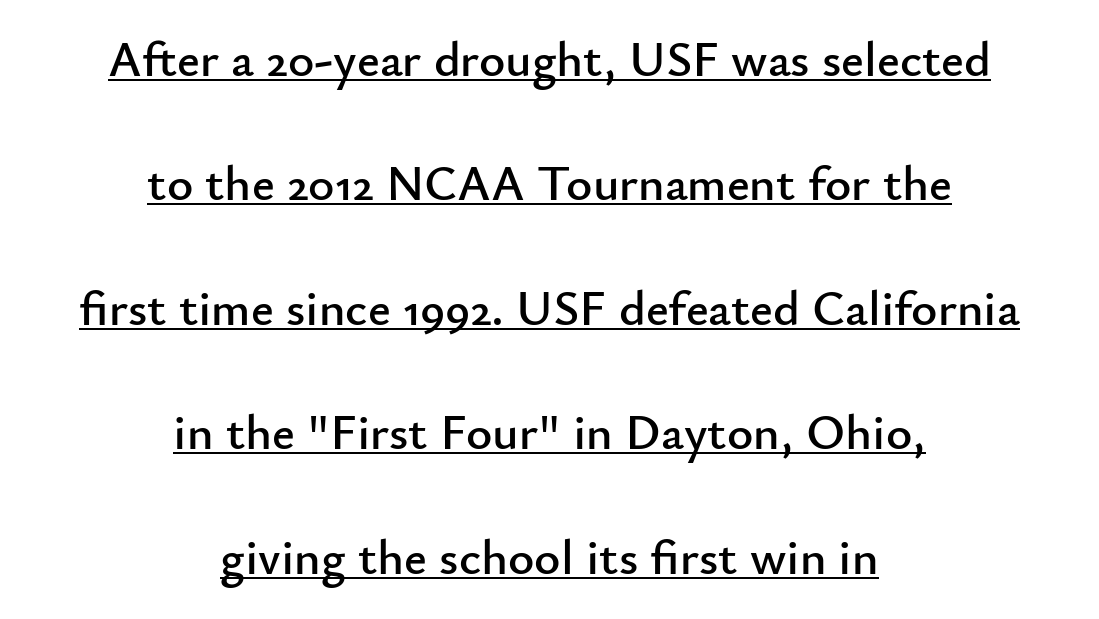
The image shows 50 px sans-serif type, upright; set centered, loose line spacing (2.49x), normal letter spacing, underlined; low stroke contrast and a small x-height.
